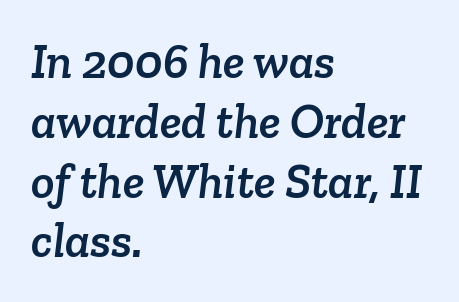
The space directly below the letters is spotless. Left-aligned paragraph, ragged on the right. The rendering uses natural spacing where letterforms have individual widths. These lines keep a tight, regular rhythm from letter to letter. Look at the bottom of the vertical strokes: they flare into serifs here.
